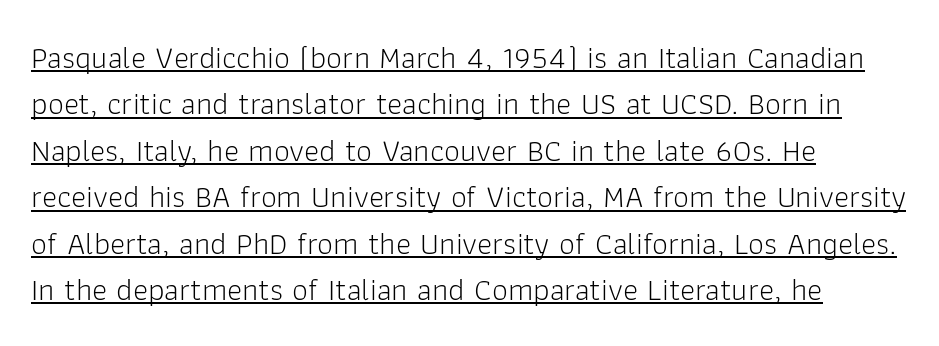
The image shows 32 px light sans-serif type, upright; set left-aligned, normal line spacing (1.45x), normal letter spacing, underlined; low stroke contrast and a medium x-height.
